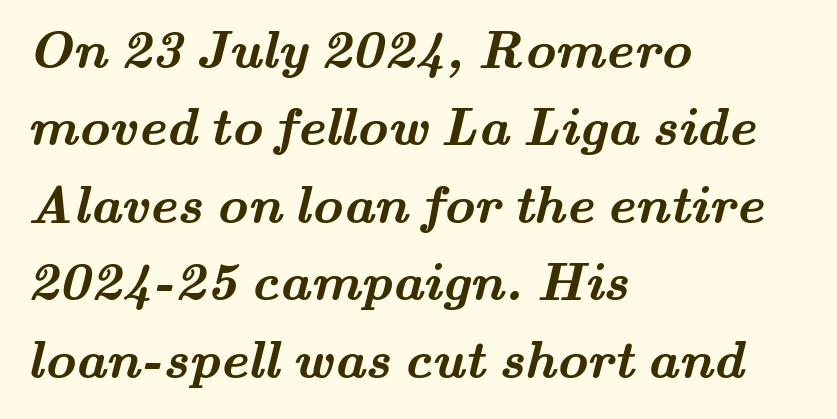
{"serif": "yes", "bold": "yes", "weight": "semibold", "width": "wide", "stroke_contrast": "medium", "x_height": "small", "monospaced": "no", "underline": "no", "align": "left", "line_spacing": "normal", "line_spacing_ratio": 1.46, "letter_spacing": "normal", "letter_spacing_em": 0.0, "glyph_px": 53}
